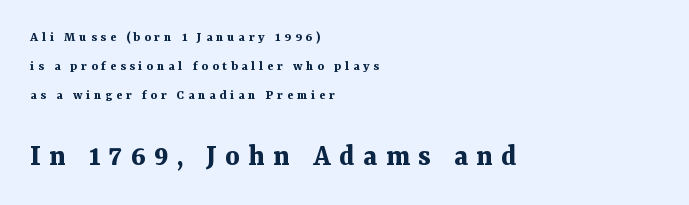
{"serif": "yes", "italic": "no", "bold": "yes", "weight": "bold", "width": "normal", "stroke_contrast": "medium", "x_height": "medium", "monospaced": "no", "underline": "no", "align": "left", "line_spacing": "loose", "line_spacing_ratio": 2.08, "letter_spacing": "wide", "letter_spacing_em": 0.27, "larger_block": "second", "size_ratio": 2.21, "glyph_px": 31}
